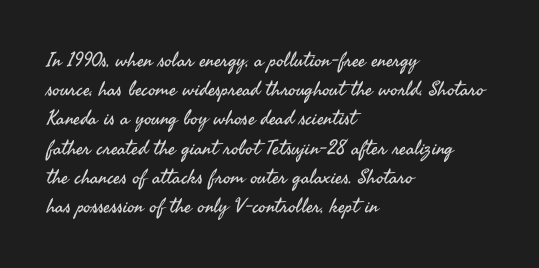
The image shows 20 px text type; set left-aligned, normal line spacing (1.46x), normal letter spacing, not underlined.
